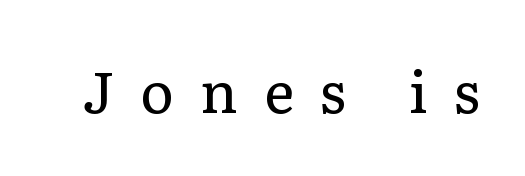
Q: Is the text bold? A: No.
Q: Is the text italic (slanted)? A: No, it is upright.
Q: Is the typeface a serif or a sans-serif typeface? A: Serif.
Q: Is the text underlined? A: No.
Q: Is the spacing between letters normal or unusually wide? A: Unusually wide.
Q: Width (condensed, normal, or wide)? A: Normal.
Q: Stroke contrast? A: Low.
Q: x-height? A: Medium.
Q: Monospaced? A: No.
